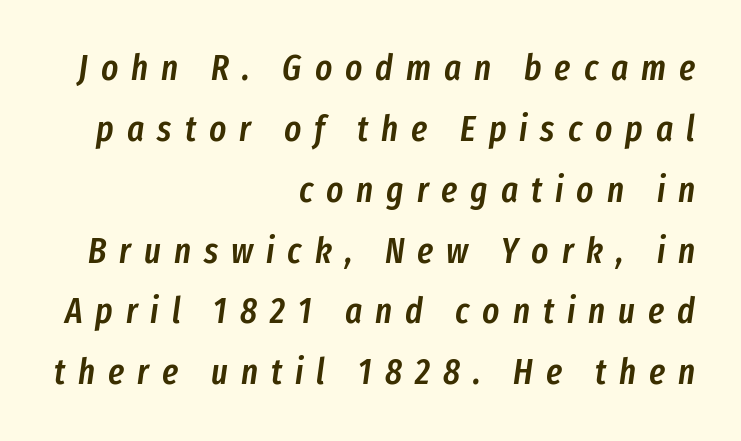
Q: Is the text bold? A: Semi-bold.
Q: Is the text italic (slanted)? A: Yes, it leans right by about 8 degrees.
Q: Is the text underlined? A: No.
Q: How is the paragraph aligned? A: Right-aligned.
Q: Is the spacing between letters normal or unusually wide? A: Unusually wide.
Q: Is the spacing between lines tight, normal or loose? A: Normal.
Q: Width (condensed, normal, or wide)? A: Condensed.
Q: Stroke contrast? A: Low.
Q: x-height? A: Medium.
Q: Monospaced? A: No.
